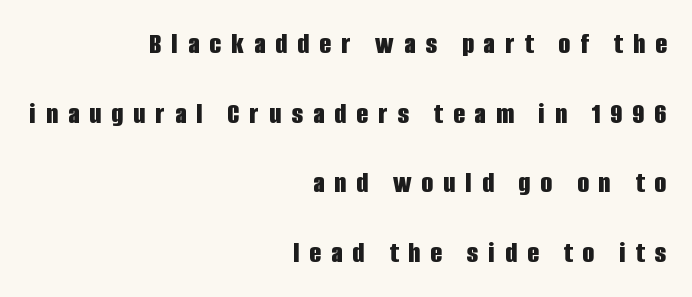
The image shows 30 px bold, condensed sans-serif type, upright; set right-aligned, loose line spacing (2.32x), unusually wide letter spacing (+0.34 em), not underlined; low stroke contrast and a large x-height.
